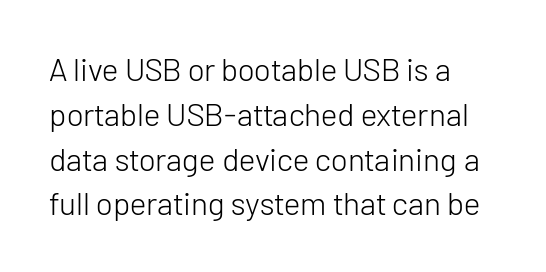
These lines are rendered in a variable-pitch font. Spacing between characters is what you'd get straight out of the box. The weight would be labelled regular, book, light, or lighter still. The specimen reads as upright at a glance. Bare-footed words on every line.
